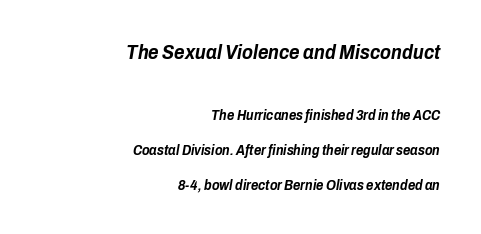
Here the first block reads like a headline and the second like body copy. Designer's note — italics engaged. In CSS terms this would be text-align: right. On the weight axis this lands at bold, roughly 700.
